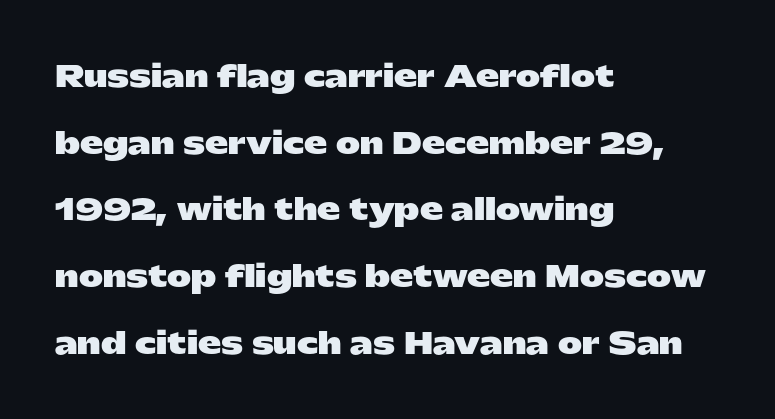
{"serif": "no", "italic": "no", "bold": "yes", "weight": "heavy", "width": "wide", "stroke_contrast": "low", "x_height": "medium", "monospaced": "no", "underline": "no", "align": "left", "line_spacing": "loose", "line_spacing_ratio": 2.3, "letter_spacing": "normal", "letter_spacing_em": 0.0, "glyph_px": 29}
